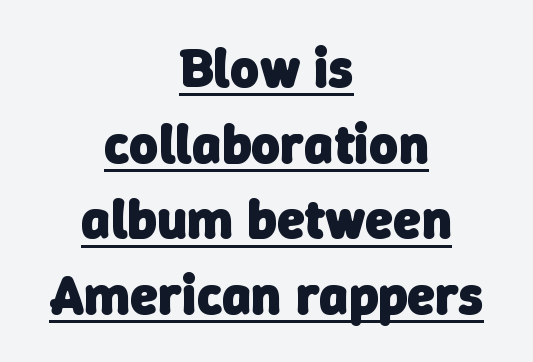
This sample keeps an unexceptional amount of space between lines. The passage shown has conventional tracking throughout. You can see a thin bar hugging the bottom of the glyphs. The font family rendered here belongs to the sans-serif group. The face used here is proportionally spaced, like ordinary book or web type.
